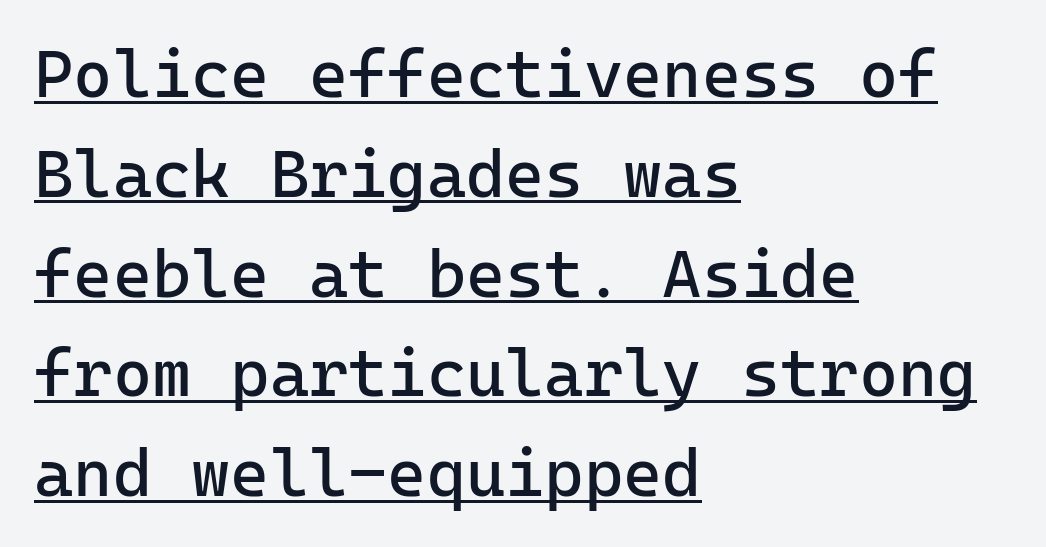
The specimen reads as upright at a glance. The vertical gap from one line to the next is medium. Unlike a traditional serif, this face leaves its strokes unadorned. The rag falls on the right side of this text block. Spacing verdict: monospaced, one width for all characters.
